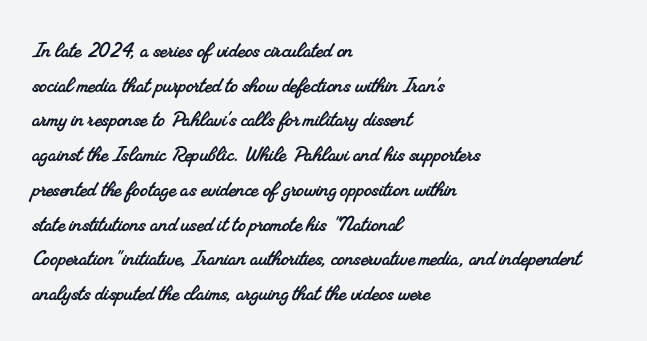
The leading is moderate, giving the passage an even texture. The passage shown is not underscored anywhere. These lines are set flush left with a ragged right edge. The tracking reads as untouched default to a designer's eye.
